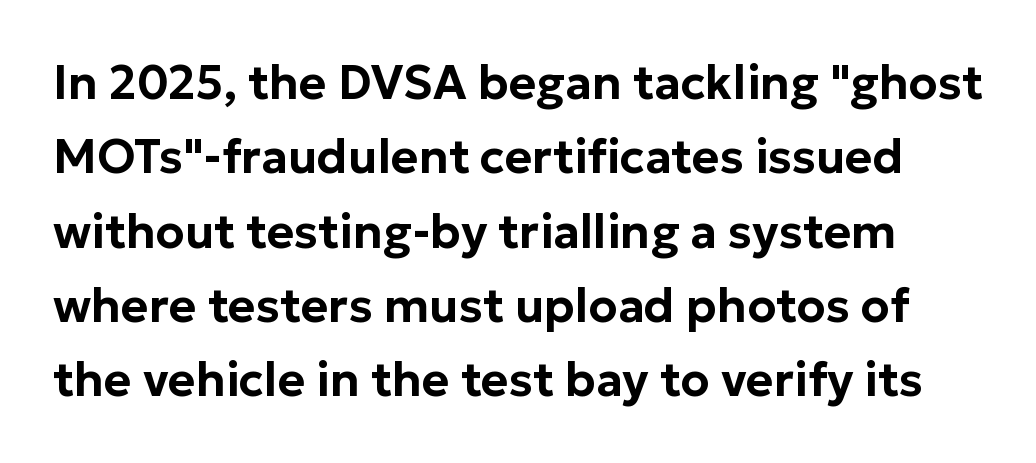
Q: Is the text italic (slanted)? A: No, it is upright.
Q: Is the typeface a serif or a sans-serif typeface? A: Sans-serif.
Q: Is the text underlined? A: No.
Q: Is the spacing between letters normal or unusually wide? A: Normal.
Q: Is the spacing between lines tight, normal or loose? A: Normal.
Q: Width (condensed, normal, or wide)? A: Normal.
Q: Stroke contrast? A: Low.
Q: x-height? A: Medium.
Q: Monospaced? A: No.
